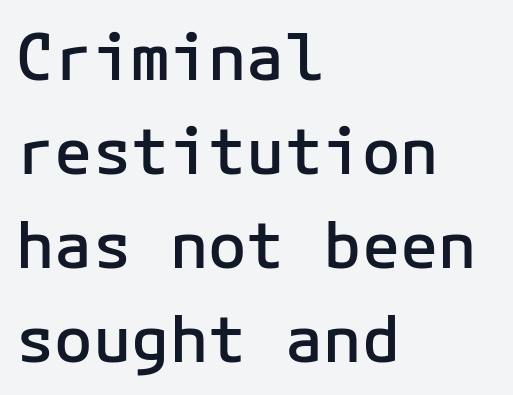
The image shows 64 px semibold sans-serif type, upright; set left-aligned, normal line spacing (1.47x), normal letter spacing, not underlined; low stroke contrast and a medium x-height.
